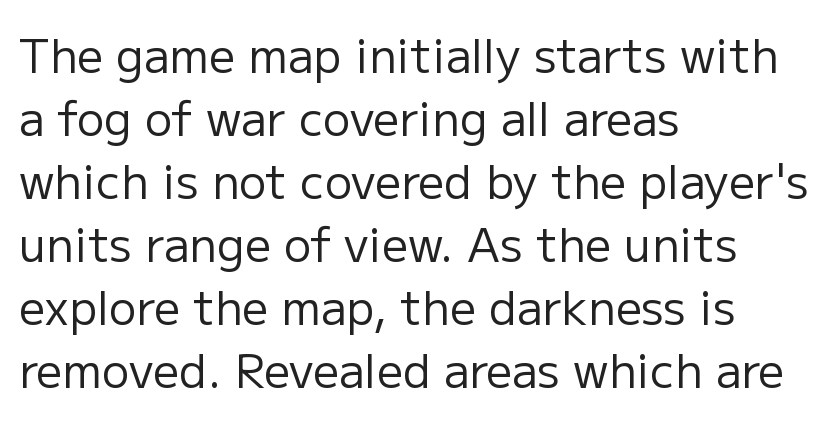
{"serif": "no", "italic": "no", "bold": "no", "weight": "regular", "width": "normal", "stroke_contrast": "low", "x_height": "medium", "monospaced": "no", "underline": "no", "align": "left", "line_spacing": "normal", "line_spacing_ratio": 1.37, "letter_spacing": "normal", "letter_spacing_em": 0.0, "glyph_px": 46}
